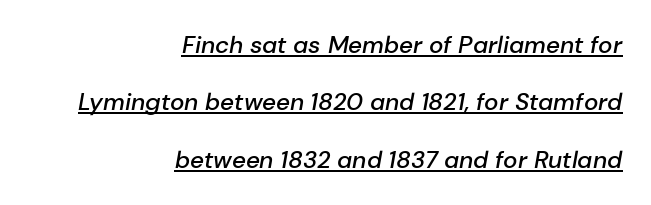
The image shows 24 px text type, italic (leaning right); set right-aligned, loose line spacing (2.39x), normal letter spacing, underlined.
